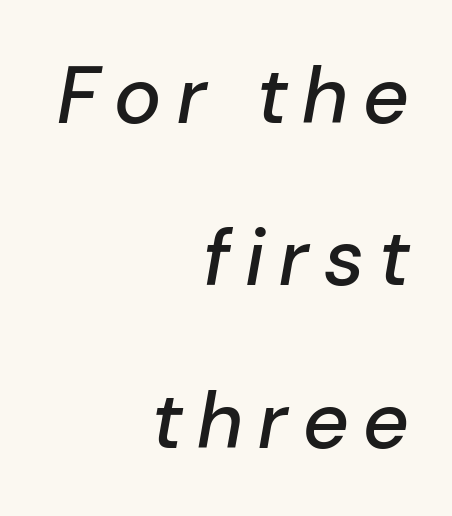
One glance says open: line gaps are wider than usual. Emphasis-style slanted type is in use. Proportional: the letters do not fall into vertical columns. These lines are set flush right with a ragged left edge. Bare-footed words on every line.
